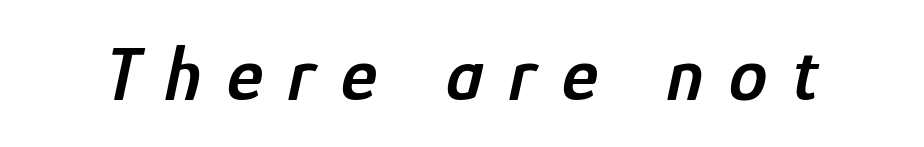
The image shows 77 px semibold, condensed type, italic (leaning right); set unusually wide letter spacing (+0.33 em), not underlined; low stroke contrast and a medium x-height.
